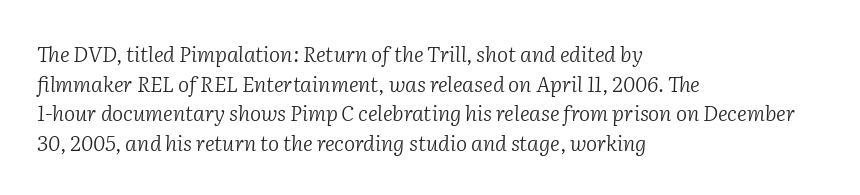
The image shows 21 px text type, italic (leaning right); set left-aligned, normal line spacing (1.41x), normal letter spacing, not underlined.
